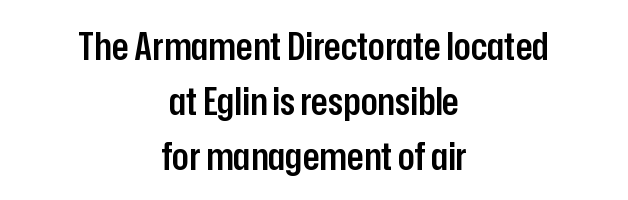
{"serif": "no", "italic": "no", "bold": "semi", "weight": "semibold", "width": "condensed", "stroke_contrast": "low", "x_height": "medium", "monospaced": "no", "underline": "no", "align": "center", "line_spacing": "normal", "line_spacing_ratio": 1.41, "letter_spacing": "normal", "letter_spacing_em": 0.0, "glyph_px": 39}
